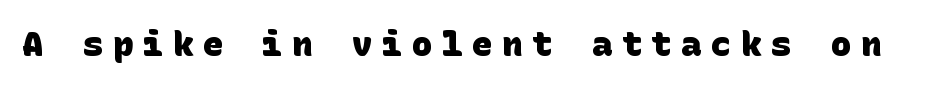
{"serif": "no", "bold": "yes", "weight": "heavy", "width": "normal", "stroke_contrast": "low", "x_height": "large", "underline": "no", "letter_spacing": "wide", "letter_spacing_em": 0.28, "glyph_px": 34}
